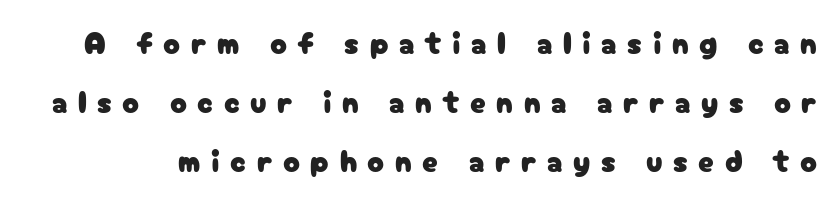
The image shows 31 px sans-serif type, upright; set loose line spacing (1.9x), unusually wide letter spacing (+0.34 em), not underlined; low stroke contrast and a medium x-height.
